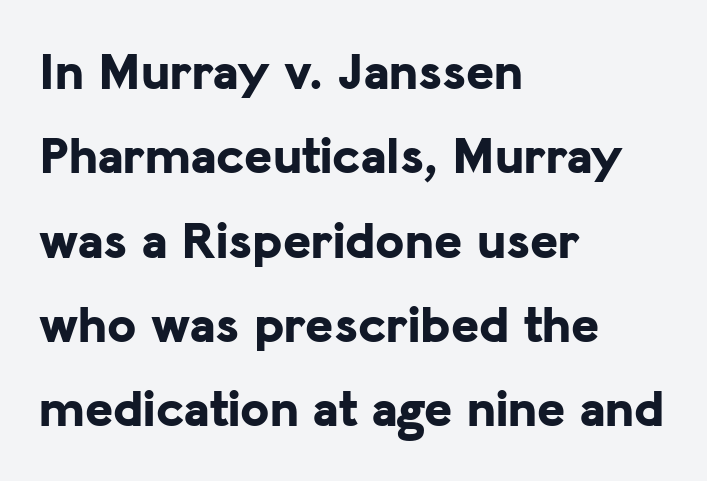
Q: Is the text bold? A: Yes.
Q: Is the text italic (slanted)? A: No, it is upright.
Q: Is the typeface a serif or a sans-serif typeface? A: Sans-serif.
Q: Is the text underlined? A: No.
Q: How is the paragraph aligned? A: Left-aligned.
Q: Is the spacing between letters normal or unusually wide? A: Normal.
Q: Is the spacing between lines tight, normal or loose? A: Normal.
Q: Width (condensed, normal, or wide)? A: Normal.
Q: Stroke contrast? A: Low.
Q: x-height? A: Medium.
Q: Monospaced? A: No.
